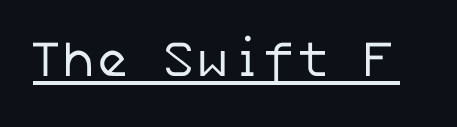
{"serif": "no", "bold": "no", "weight": "regular", "width": "normal", "stroke_contrast": "low", "x_height": "medium", "underline": "yes", "letter_spacing": "normal", "letter_spacing_em": 0.0, "glyph_px": 50}
